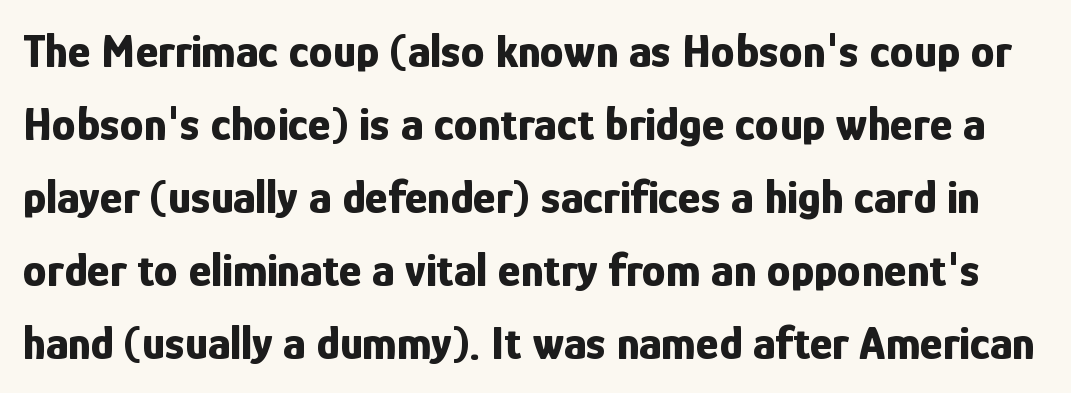
These lines are rendered in a variable-pitch font. Lines of text with bare space underneath. In terms of weight, the rendering is a true, heavy bold. Italic: no, the glyphs are upright roman. Honestly, the letter spacing is just normal — you wouldn't notice it.
